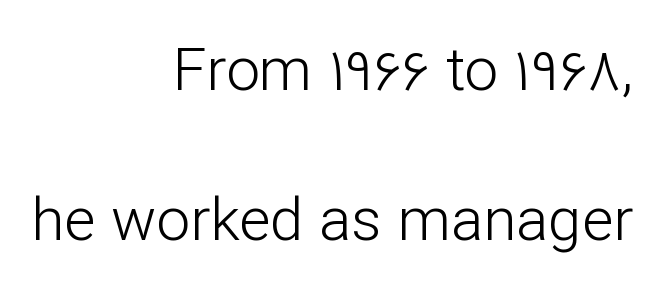
In terms of posture, this sample is upright. I'd call this a sans setting — the letters go barefoot. The letters look calm and open, with moderate or lighter stems. The gaps between neighbouring characters are ordinary and unremarkable.
